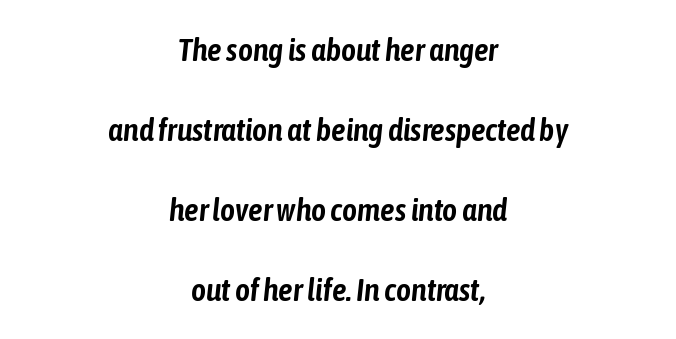
How are the letters spaced? Ordinarily, with no added tracking. Yep, that's italic — everything's leaning. Each letter keeps its own natural width here, so spacing adapts to shape. The paragraph has two soft edges and a firm central axis.
